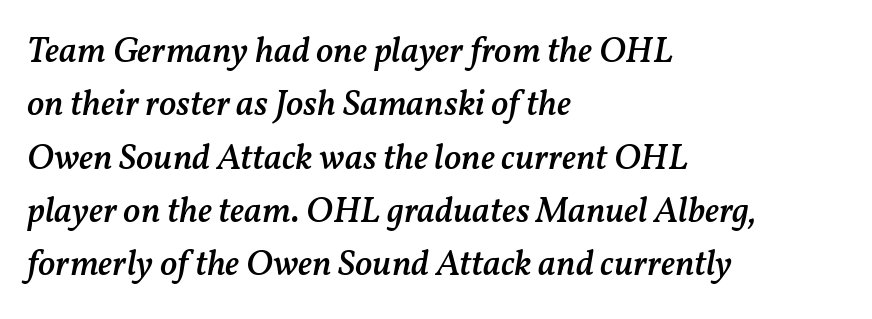
The image shows 36 px semibold type, italic (leaning right); set left-aligned, normal line spacing (1.48x), normal letter spacing, not underlined; medium stroke contrast and a medium x-height.
